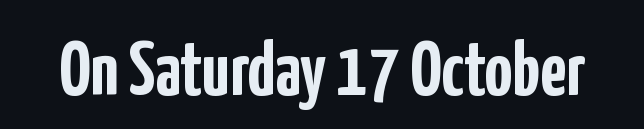
{"serif": "no", "italic": "no", "bold": "yes", "weight": "semibold", "width": "condensed", "stroke_contrast": "low", "x_height": "medium", "monospaced": "no", "underline": "no", "letter_spacing": "normal", "letter_spacing_em": 0.0, "glyph_px": 77}
